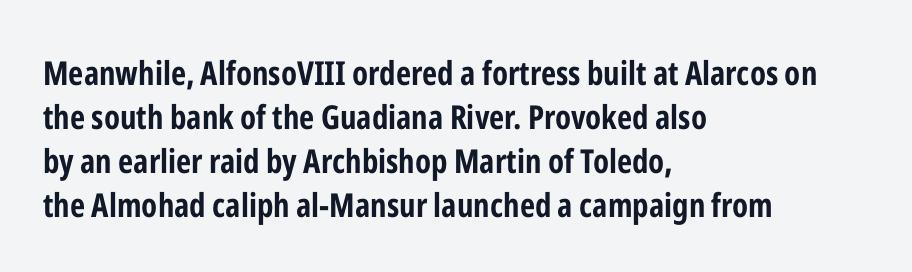
Q: Is the text bold? A: Yes.
Q: Is the text italic (slanted)? A: No, it is upright.
Q: Is the typeface a serif or a sans-serif typeface? A: Sans-serif.
Q: Is the text underlined? A: No.
Q: How is the paragraph aligned? A: Left-aligned.
Q: Is the spacing between letters normal or unusually wide? A: Normal.
Q: Is the spacing between lines tight, normal or loose? A: Normal.
Q: Width (condensed, normal, or wide)? A: Condensed.
Q: Stroke contrast? A: Low.
Q: x-height? A: Medium.
Q: Monospaced? A: No.
